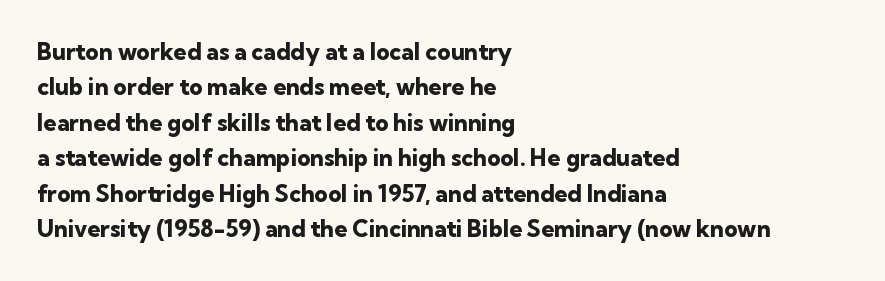
The image shows 23 px bold type, upright; set left-aligned, normal line spacing (1.54x), normal letter spacing, not underlined.
